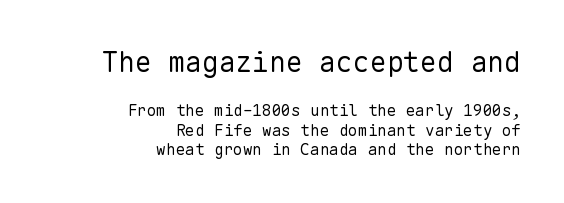
Horizontal alignment here is rightward, an uncommon choice for prose. These lines are rendered in a fixed-pitch font. Beneath every word, the page is bare. Designer's note — italics off, roman on. Compared with typical body copy, the letter spacing here is the same.
